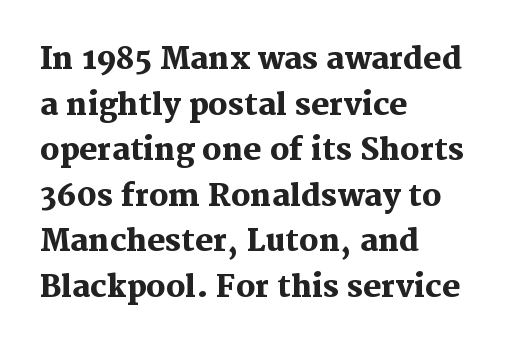
The string is rendered with underlining switched off. The horizontal fit of the characters is conventional and even. The lines in this sample share a left origin and differ only in where they stop. In terms of letterform style, serifs are clearly present.
